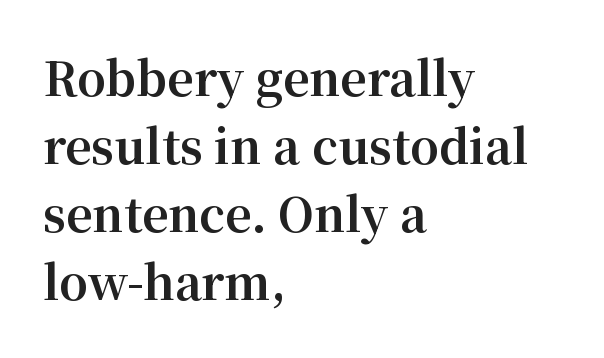
The image shows 46 px bold serif type, upright; set left-aligned, normal line spacing (1.48x), normal letter spacing, not underlined; medium stroke contrast and a medium x-height.
